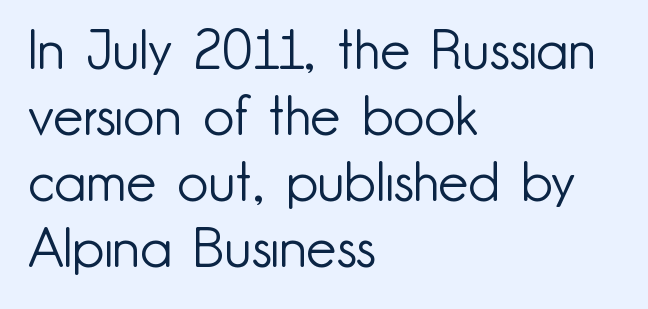
Weight class: somewhere from thin through regular. Nothing sits at the stroke ends, so this counts as sans-serif. The font's upright variant was chosen for this text. The words here are not underlined.
